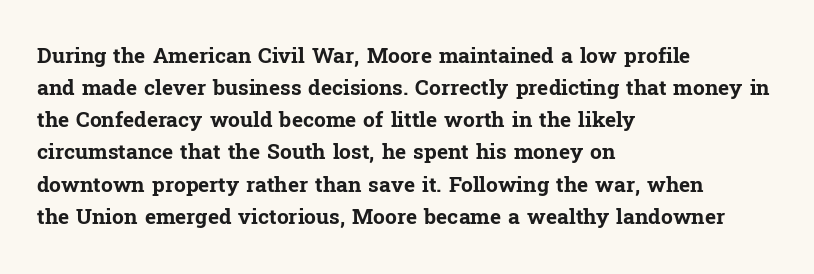
Q: Is the text bold? A: Yes.
Q: Is the text italic (slanted)? A: No, it is upright.
Q: Is the text underlined? A: No.
Q: How is the paragraph aligned? A: Left-aligned.
Q: Is the spacing between letters normal or unusually wide? A: Normal.
Q: Is the spacing between lines tight, normal or loose? A: Normal.
